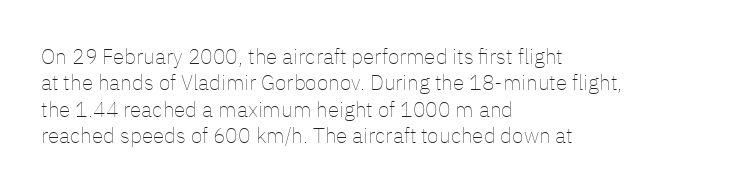
The rendering uses a moderate line-height, typical for paragraphs. Only glyphs here, with clear space below each row. The passage is arranged the way most books set body copy — flush left. Spacing between characters is what you'd get straight out of the box.
